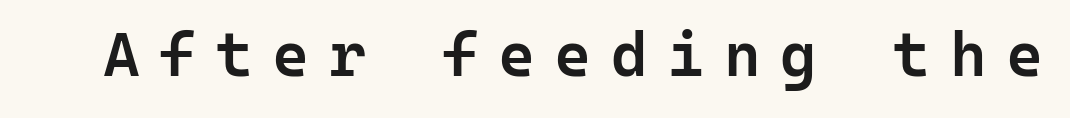
Here the designer chose a console-style face with uniform glyph widths. The type sits square on the baseline with zero lean. Clear beneath every line of the passage. Are there feet on the stems? There aren't — it's a sans.
